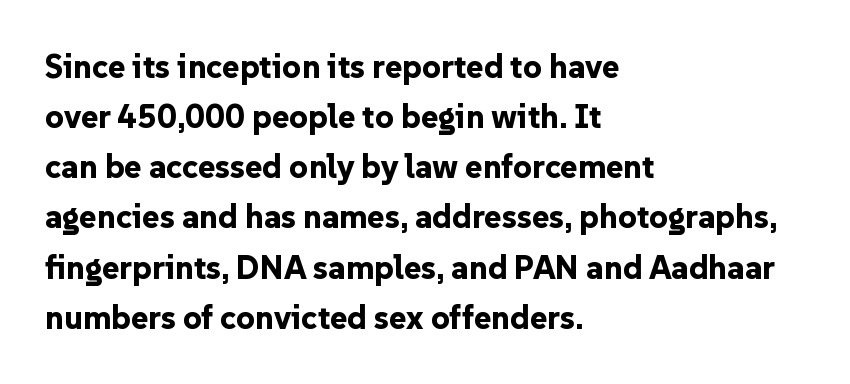
The image shows 33 px bold sans-serif type, upright; set left-aligned, normal line spacing (1.52x), normal letter spacing, not underlined; low stroke contrast and a medium x-height.
